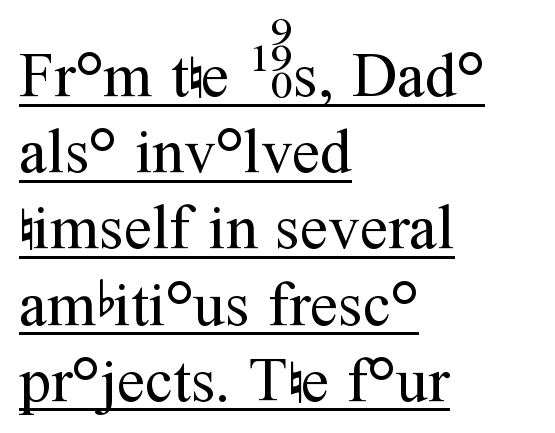
{"serif": "yes", "italic": "no", "bold": "no", "weight": "regular", "width": "normal", "stroke_contrast": "medium", "x_height": "medium", "monospaced": "no", "underline": "yes", "align": "left", "line_spacing_ratio": 1.21, "letter_spacing": "normal", "letter_spacing_em": 0.0, "glyph_px": 63}
